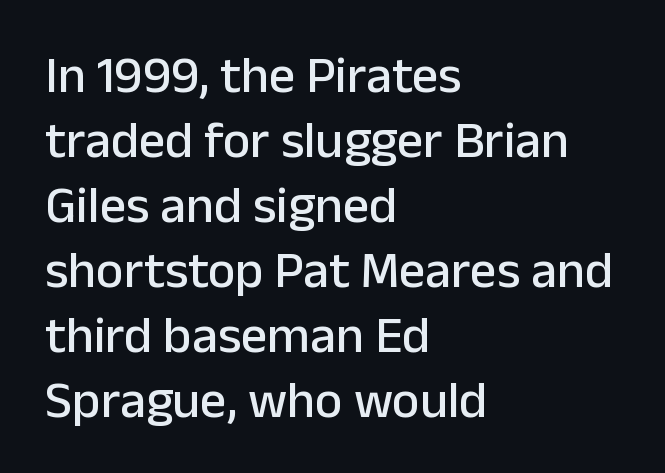
Each new line begins a customary step beneath the previous one. Words appear dense and cohesive because spacing is normal. Check under the words: just untouched page. You could not count columns in this text — the font is proportionally spaced. No italicization has been applied; the sample stays upright. The rendering anchors every line to the left-hand side.
